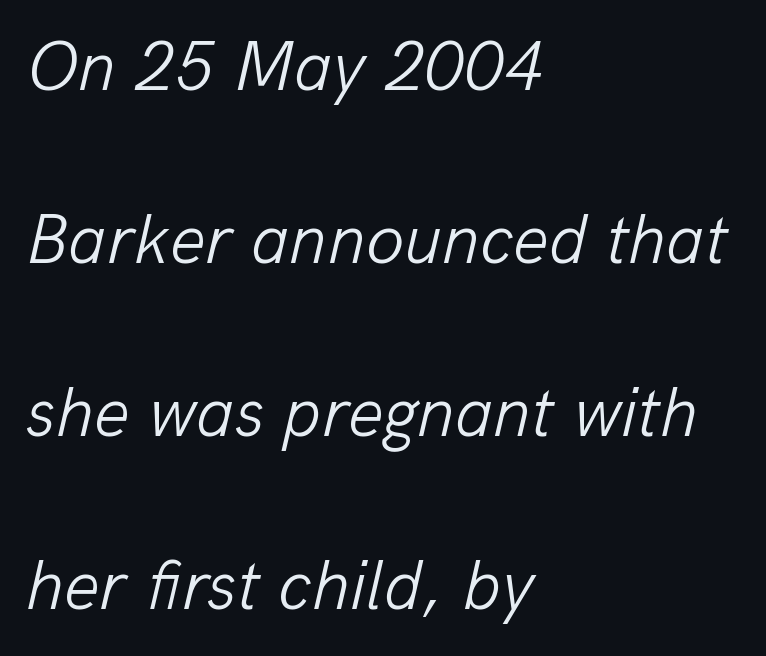
Q: Is the text bold? A: No.
Q: Is the text italic (slanted)? A: Yes, it leans right by about 13 degrees.
Q: Is the text underlined? A: No.
Q: How is the paragraph aligned? A: Left-aligned.
Q: Is the spacing between letters normal or unusually wide? A: Normal.
Q: Is the spacing between lines tight, normal or loose? A: Loose.
Q: Width (condensed, normal, or wide)? A: Normal.
Q: Stroke contrast? A: Low.
Q: x-height? A: Medium.
Q: Monospaced? A: No.
